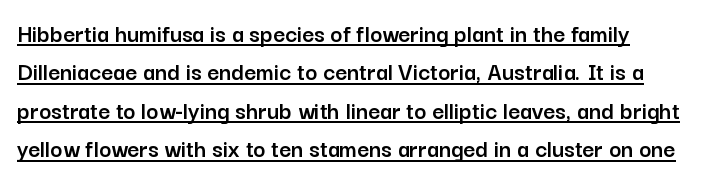
The image shows 26 px text type, upright; set normal line spacing (1.48x), normal letter spacing, underlined.
